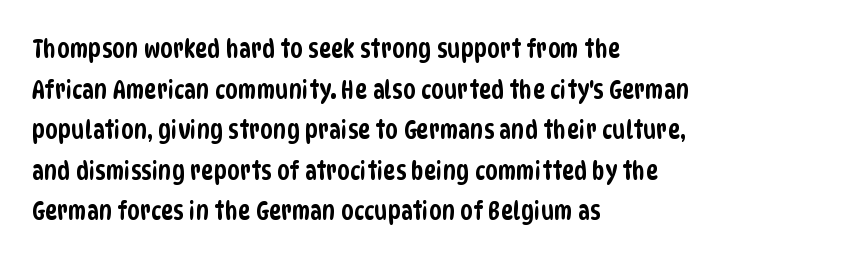
{"underline": "no", "align": "left", "line_spacing": "normal", "line_spacing_ratio": 1.56, "letter_spacing": "normal", "letter_spacing_em": 0.0, "glyph_px": 26}
